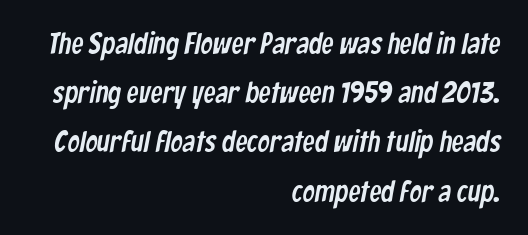
Q: Is the typeface a serif or a sans-serif typeface? A: Sans-serif.
Q: Is the text underlined? A: No.
Q: How is the paragraph aligned? A: Right-aligned.
Q: Is the spacing between letters normal or unusually wide? A: Normal.
Q: Is the spacing between lines tight, normal or loose? A: Normal.
Q: Width (condensed, normal, or wide)? A: Condensed.
Q: Stroke contrast? A: Low.
Q: x-height? A: Medium.
Q: Monospaced? A: No.
